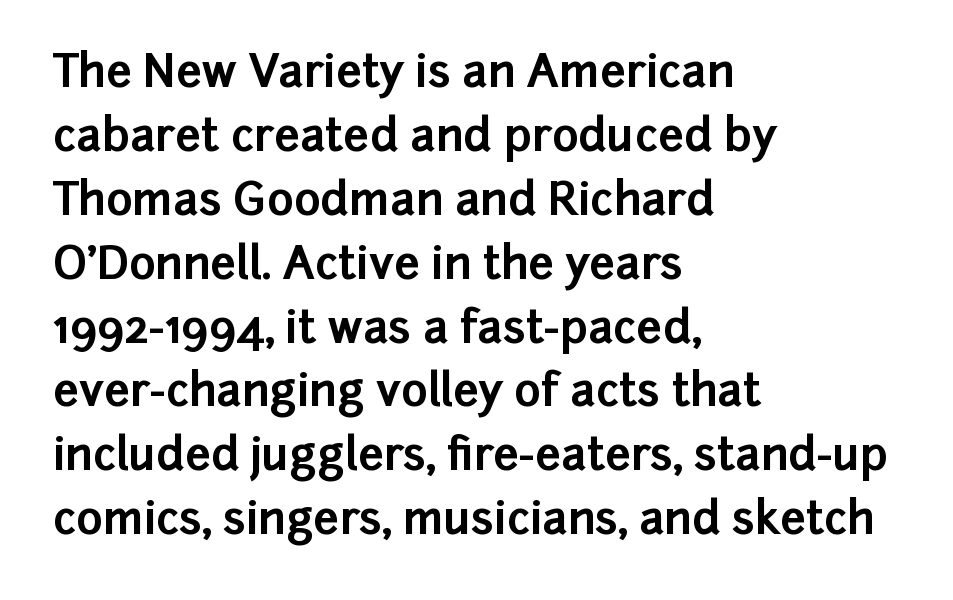
{"serif": "no", "italic": "no", "bold": "yes", "weight": "bold", "width": "normal", "stroke_contrast": "low", "x_height": "medium", "monospaced": "no", "underline": "no", "align": "left", "line_spacing": "normal", "line_spacing_ratio": 1.42, "letter_spacing": "normal", "letter_spacing_em": 0.0, "glyph_px": 45}
